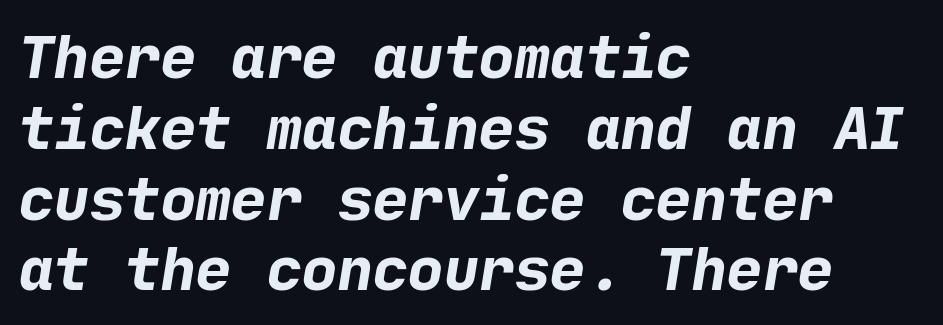
The image shows 59 px bold sans-serif type; set left-aligned, line spacing 1.2x, normal letter spacing, not underlined; low stroke contrast and a medium x-height.
